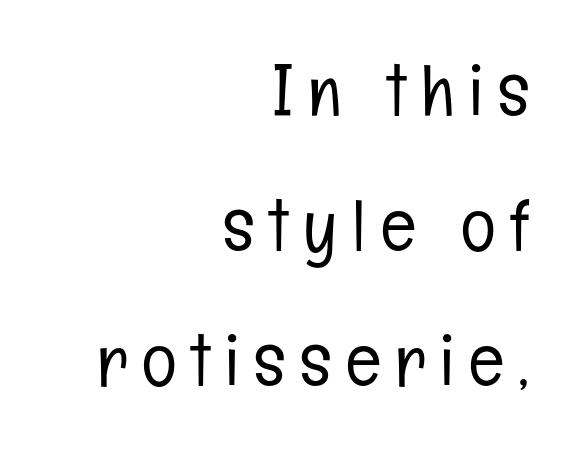
The image shows 73 px light, condensed sans-serif type, upright; set right-aligned, line spacing 1.85x, unusually wide letter spacing (+0.2 em), not underlined; low stroke contrast and a medium x-height.
